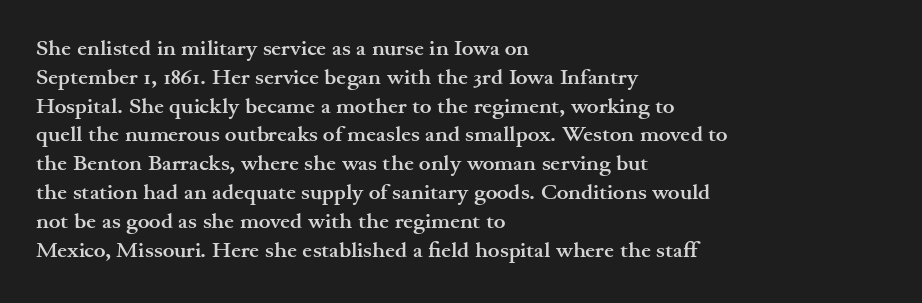
The image shows 22 px bold type, upright; set left-aligned, normal line spacing (1.31x), normal letter spacing, not underlined.
